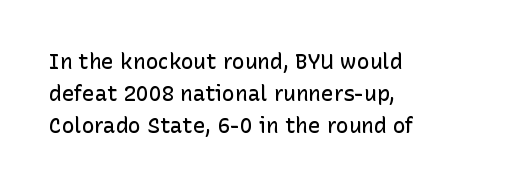
Q: Is the text bold? A: Semi-bold.
Q: Is the text italic (slanted)? A: No, it is upright.
Q: Is the text underlined? A: No.
Q: How is the paragraph aligned? A: Left-aligned.
Q: Is the spacing between letters normal or unusually wide? A: Normal.
Q: Is the spacing between lines tight, normal or loose? A: Normal.
